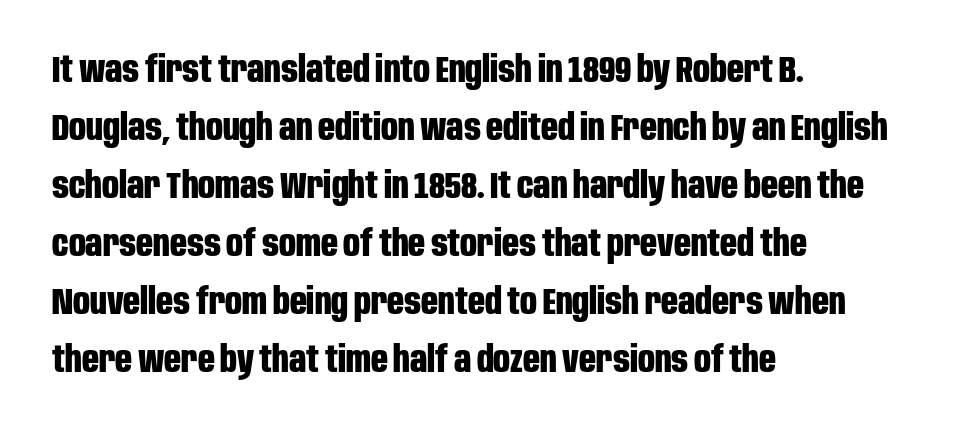
Q: Is the text bold? A: Yes.
Q: Is the text italic (slanted)? A: No, it is upright.
Q: Is the typeface a serif or a sans-serif typeface? A: Sans-serif.
Q: Is the text underlined? A: No.
Q: How is the paragraph aligned? A: Left-aligned.
Q: Is the spacing between letters normal or unusually wide? A: Normal.
Q: Is the spacing between lines tight, normal or loose? A: Normal.
Q: Width (condensed, normal, or wide)? A: Condensed.
Q: Stroke contrast? A: Low.
Q: x-height? A: Large.
Q: Monospaced? A: No.
